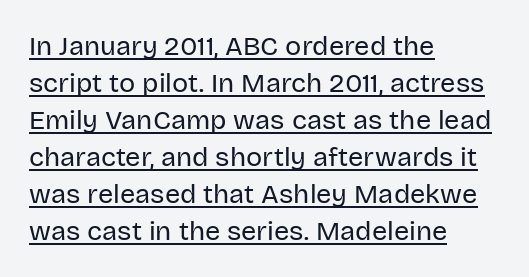
Q: Is the text bold? A: No.
Q: Is the text italic (slanted)? A: No, it is upright.
Q: Is the text underlined? A: Yes.
Q: How is the paragraph aligned? A: Left-aligned.
Q: Is the spacing between letters normal or unusually wide? A: Normal.
Q: Is the spacing between lines tight, normal or loose? A: Normal.
